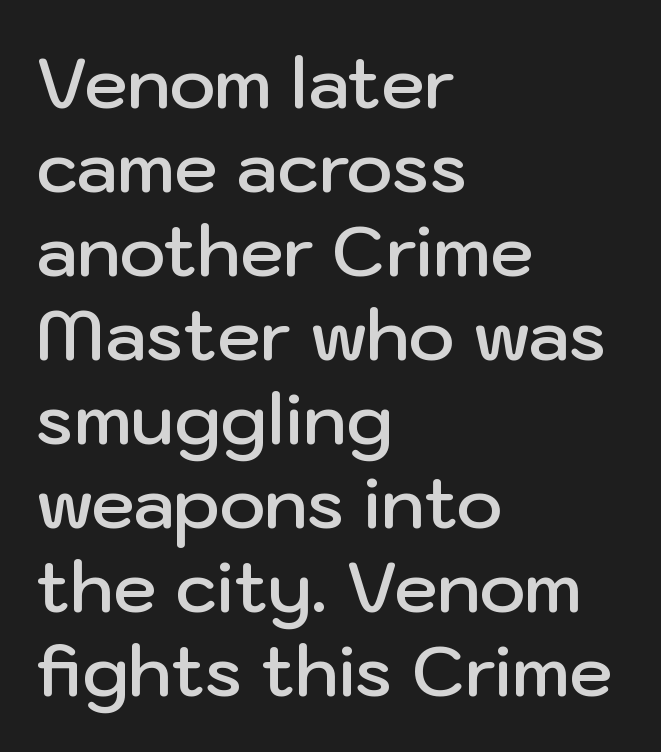
Q: Is the text bold? A: Semi-bold.
Q: Is the text italic (slanted)? A: No, it is upright.
Q: Is the typeface a serif or a sans-serif typeface? A: Sans-serif.
Q: Is the text underlined? A: No.
Q: How is the paragraph aligned? A: Left-aligned.
Q: Is the spacing between letters normal or unusually wide? A: Normal.
Q: Width (condensed, normal, or wide)? A: Normal.
Q: Stroke contrast? A: Low.
Q: x-height? A: Medium.
Q: Monospaced? A: No.
